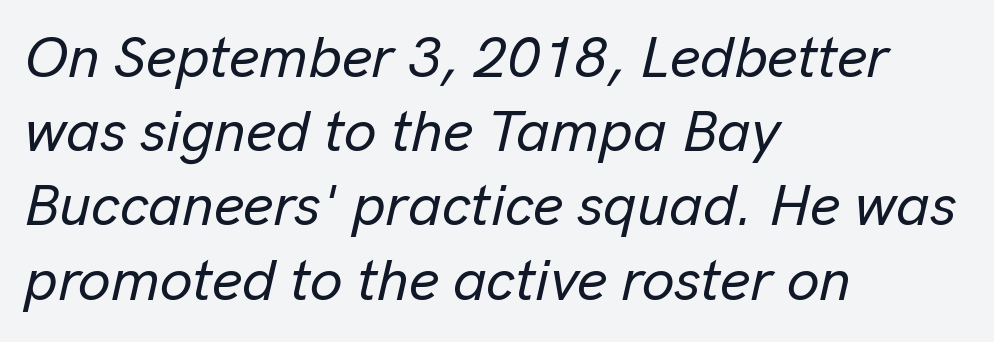
Q: Is the text italic (slanted)? A: Yes, it leans right by about 13 degrees.
Q: Is the text underlined? A: No.
Q: How is the paragraph aligned? A: Left-aligned.
Q: Is the spacing between letters normal or unusually wide? A: Normal.
Q: Is the spacing between lines tight, normal or loose? A: Normal.
Q: Width (condensed, normal, or wide)? A: Normal.
Q: Stroke contrast? A: Low.
Q: x-height? A: Medium.
Q: Monospaced? A: No.
